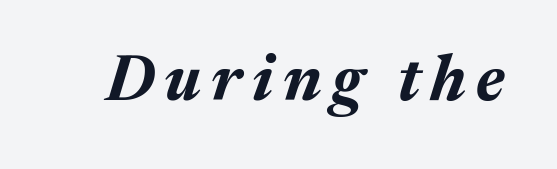
Q: Is the text bold? A: Yes.
Q: Is the text italic (slanted)? A: Yes, it leans right by about 17 degrees.
Q: Is the text underlined? A: No.
Q: Width (condensed, normal, or wide)? A: Normal.
Q: Stroke contrast? A: Medium.
Q: x-height? A: Medium.
Q: Monospaced? A: No.
